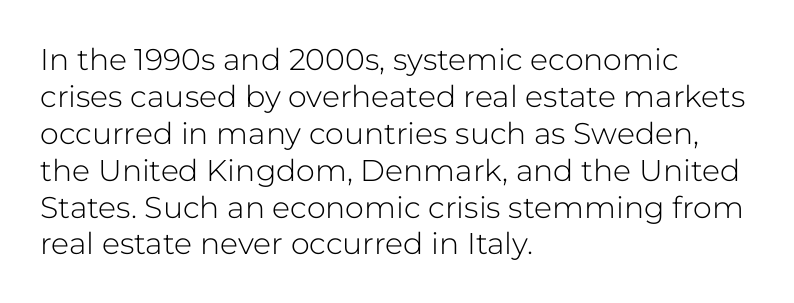
The image shows 30 px light sans-serif type, upright; set left-aligned, line spacing 1.23x, normal letter spacing, not underlined; low stroke contrast and a medium x-height.
